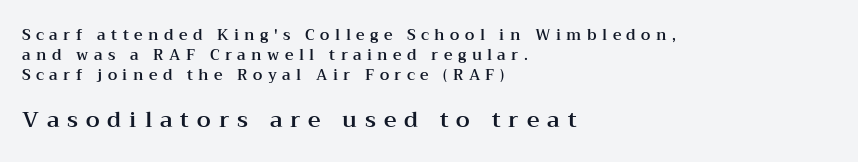
The image shows 22 px text type, upright; set left-aligned, normal line spacing (1.35x), unusually wide letter spacing (+0.36 em), not underlined; the second (bottom) block is 1.47x larger.
